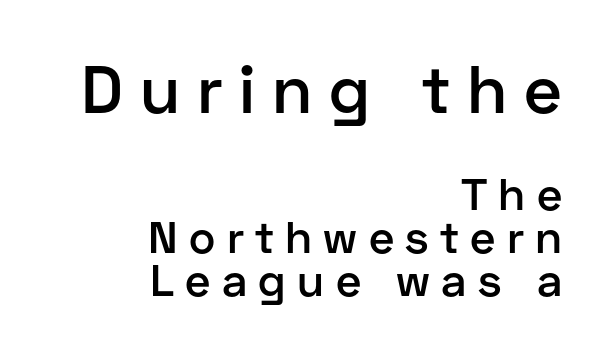
{"serif": "no", "italic": "no", "bold": "semi", "weight": "semibold", "width": "normal", "stroke_contrast": "low", "x_height": "medium", "monospaced": "no", "underline": "no", "align": "right", "line_spacing": "tight", "line_spacing_ratio": 0.96, "letter_spacing": "wide", "letter_spacing_em": 0.25, "larger_block": "first", "size_ratio": 1.49, "glyph_px": 67}
